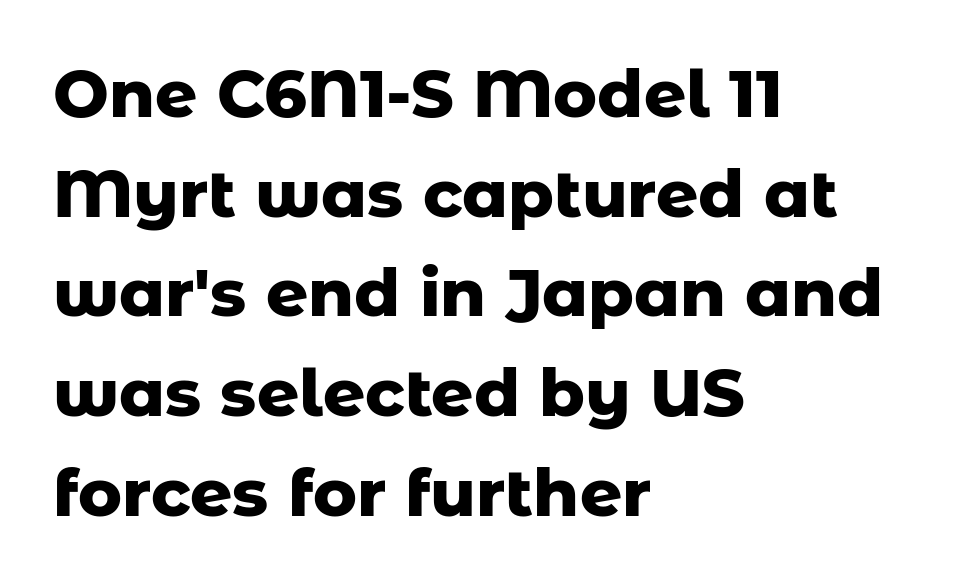
{"serif": "no", "italic": "no", "bold": "yes", "weight": "heavy", "width": "normal", "stroke_contrast": "low", "x_height": "medium", "monospaced": "no", "underline": "no", "align": "left", "line_spacing": "normal", "line_spacing_ratio": 1.51, "letter_spacing": "normal", "letter_spacing_em": 0.0, "glyph_px": 66}
